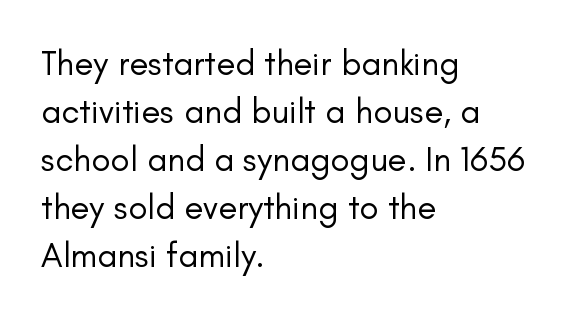
Nobody drew a line under any word here. The letters advance in unequal steps, a hallmark of proportional type. Vertical strokes here are truly vertical. The font sits on the lighter half of the weight spectrum, regular included. The lines are quadded left. The passage shown has conventional tracking throughout.
